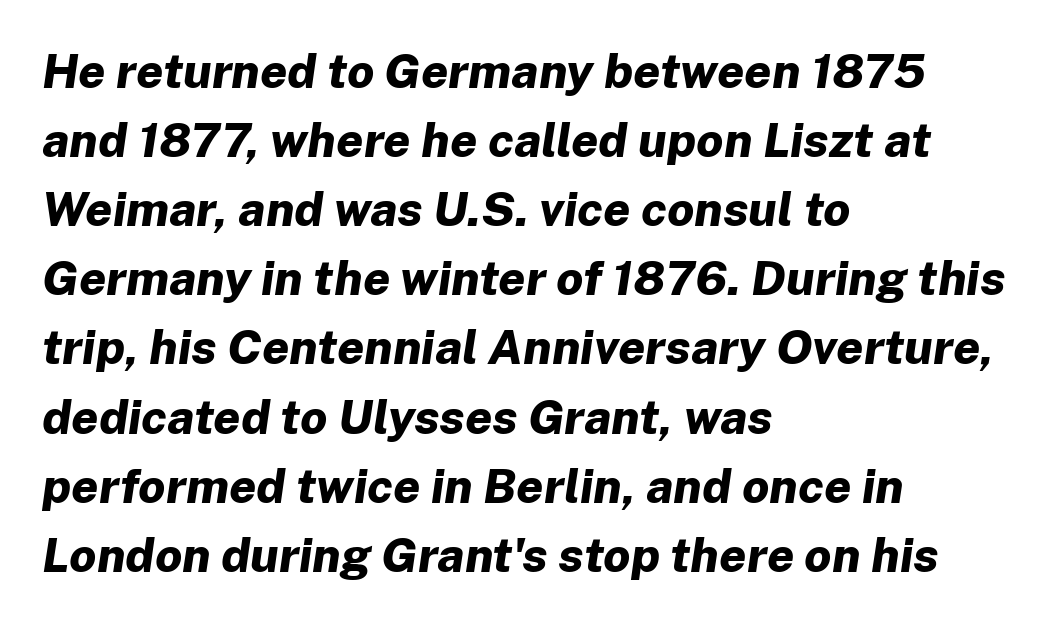
The image shows 48 px bold type, italic (leaning right); set left-aligned, normal line spacing (1.44x), normal letter spacing, not underlined; low stroke contrast and a medium x-height.
